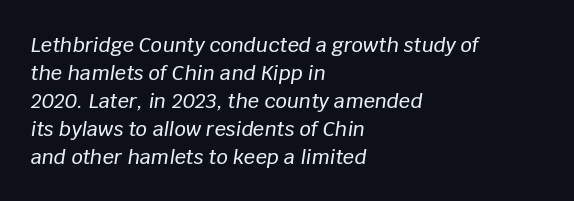
The image shows 20 px text type, italic (leaning right); set left-aligned, normal line spacing (1.4x), normal letter spacing, not underlined.
